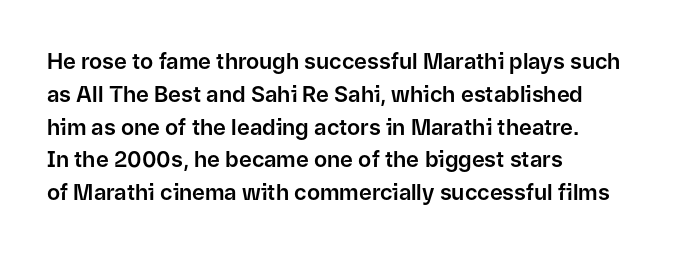
The specimen omits any rule beneath the text block's lines. Is the letter spacing exaggerated? No — it looks like the ordinary default. The typography opts for an upright posture over an oblique one. The rag falls on the right side of this text block. Baseline-to-baseline distance is the conventional proportion of letter height.
